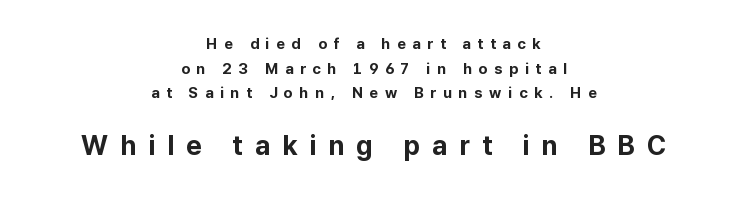
The image shows 27 px bold type, upright; set centered, normal line spacing (1.64x), unusually wide letter spacing (+0.45 em), not underlined; the second (bottom) block is 1.8x larger.
